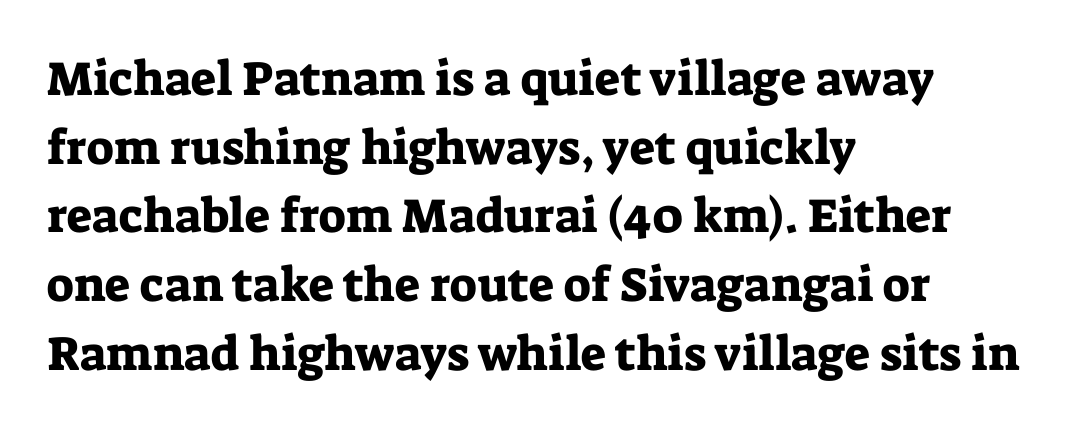
{"serif": "yes", "italic": "no", "width": "normal", "stroke_contrast": "low", "x_height": "medium", "monospaced": "no", "underline": "no", "align": "left", "line_spacing": "normal", "line_spacing_ratio": 1.43, "letter_spacing": "normal", "letter_spacing_em": 0.0, "glyph_px": 48}
